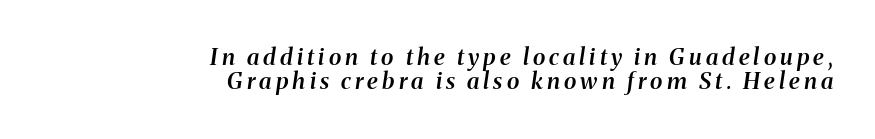
The image shows 23 px text type, italic (leaning right); set right-aligned, tight line spacing (1.06x), not underlined.
